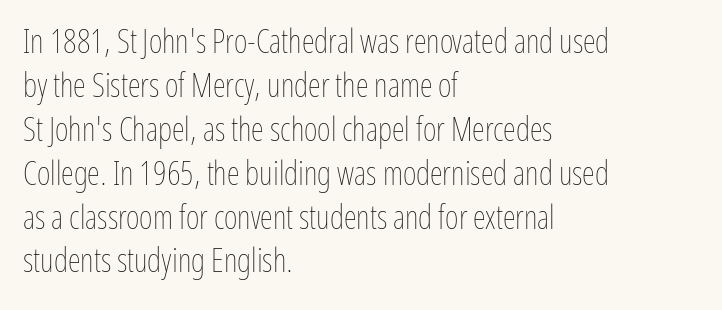
Spacing verdict: proportional, widths tailored to each character. Stroke thickness stays within the range of a standard reading face or lighter. You could call the tracking neutral — neither tight nor loose. The rows are spaced the way most documents space them.
